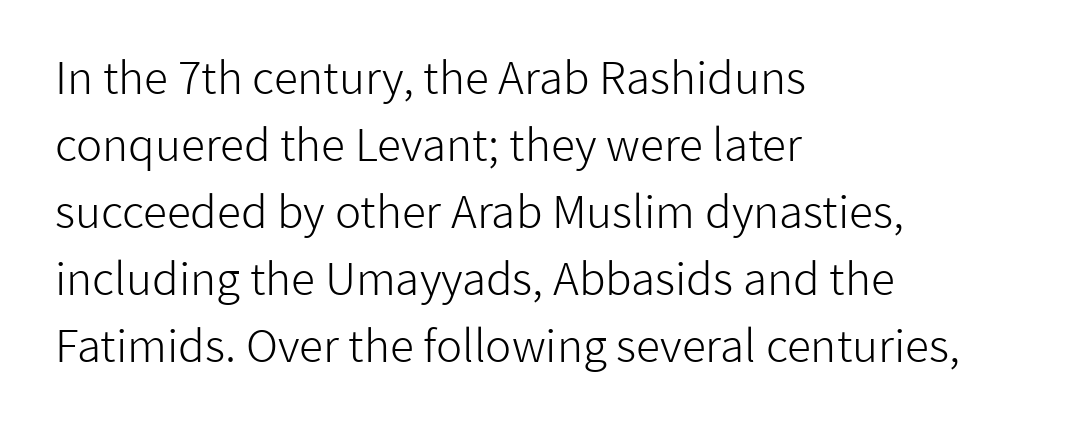
Q: Is the text bold? A: No.
Q: Is the text italic (slanted)? A: No, it is upright.
Q: Is the typeface a serif or a sans-serif typeface? A: Sans-serif.
Q: Is the text underlined? A: No.
Q: How is the paragraph aligned? A: Left-aligned.
Q: Is the spacing between letters normal or unusually wide? A: Normal.
Q: Is the spacing between lines tight, normal or loose? A: Normal.
Q: Width (condensed, normal, or wide)? A: Normal.
Q: Stroke contrast? A: Low.
Q: x-height? A: Medium.
Q: Monospaced? A: No.
